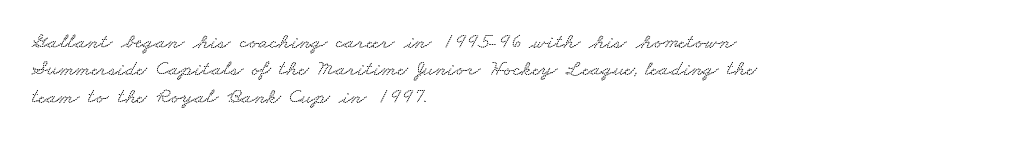
The image shows 22 px text type; set left-aligned, line spacing 1.24x, normal letter spacing, not underlined.
